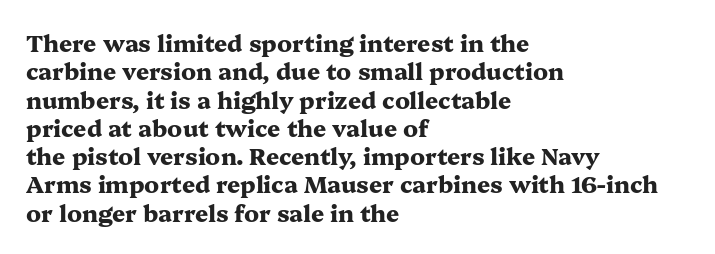
Plain, unruled lines of type. Heft: maximum for text — a bold. The tracking reads as untouched default to a designer's eye. Nope, not italic — everything's standing straight.
